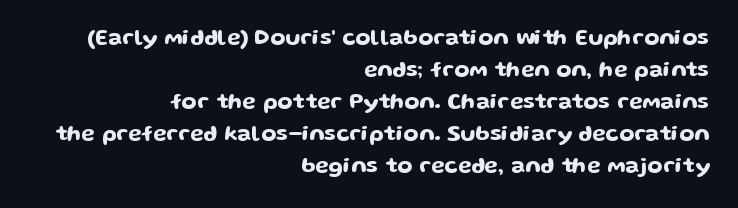
Q: Is the text italic (slanted)? A: No, it is upright.
Q: Is the text underlined? A: No.
Q: How is the paragraph aligned? A: Right-aligned.
Q: Is the spacing between letters normal or unusually wide? A: Normal.
Q: Is the spacing between lines tight, normal or loose? A: Normal.
